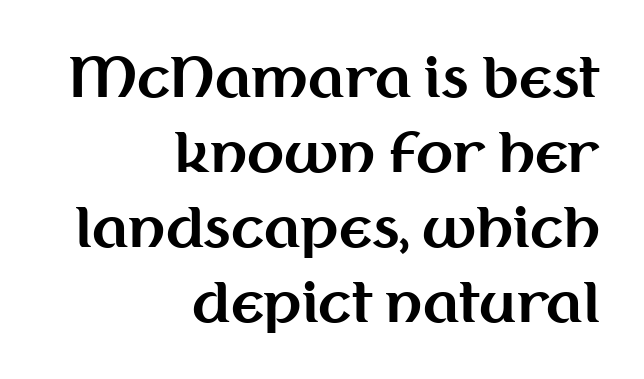
The image shows 54 px bold sans-serif type, upright; set right-aligned, normal line spacing (1.39x), normal letter spacing, not underlined; medium stroke contrast and a medium x-height.
